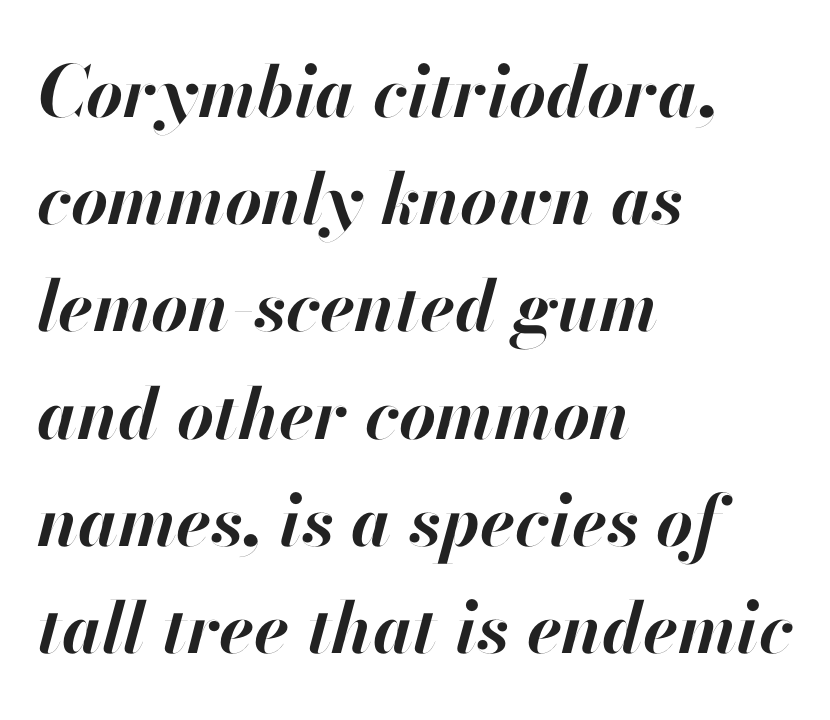
Q: Is the text bold? A: Yes.
Q: Is the text italic (slanted)? A: Yes, it leans right by about 13 degrees.
Q: Is the text underlined? A: No.
Q: How is the paragraph aligned? A: Left-aligned.
Q: Is the spacing between letters normal or unusually wide? A: Normal.
Q: Is the spacing between lines tight, normal or loose? A: Normal.
Q: Width (condensed, normal, or wide)? A: Normal.
Q: Stroke contrast? A: High.
Q: x-height? A: Small.
Q: Monospaced? A: No.
